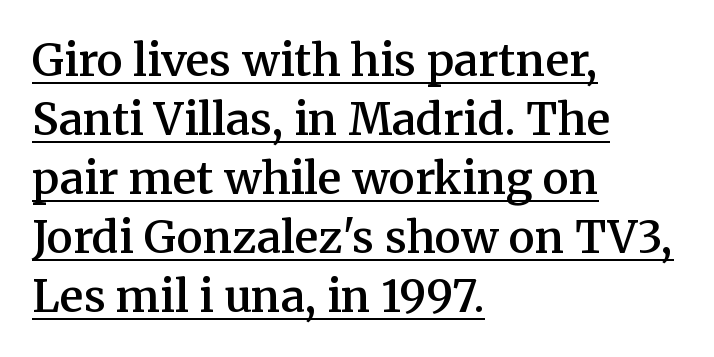
Ordinary non-slanted type is in use. Look at the tracking — it's just the regular setting, nothing added. Horizontal bands of white between lines are of average thickness. This rendering employs a face with finishing strokes, i.e., a serif.
